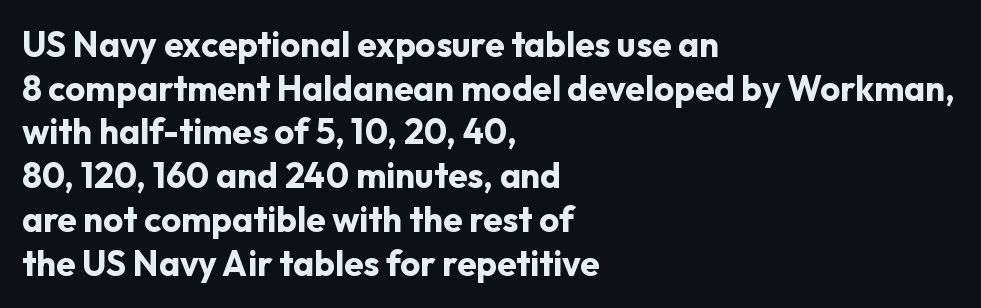
Rule under the text: the space is simply empty. Do the characters align in a grid? No, the font is proportional. Each word holds together tightly as a unit, with standard inter-letter gaps. Does the type have serifs? No, each stem ends abruptly. The sample has been set heavy, in full bold.
